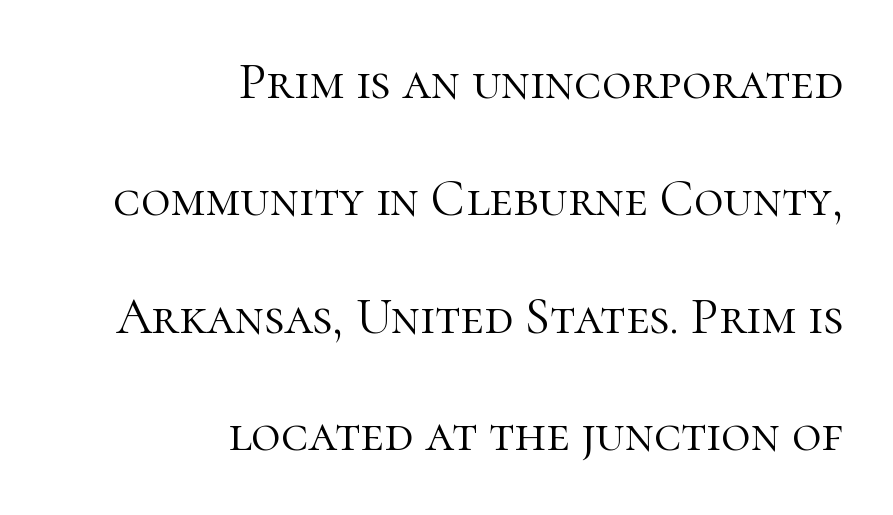
You could not count columns in this text — the font is proportionally spaced. No extra tracking has been applied to these lines. The glyphs are unaccompanied by any horizontal stroke below them. This rendering uses right alignment, leaving the left contour irregular. This block would shrink considerably if given ordinary leading; it's expanded now.
